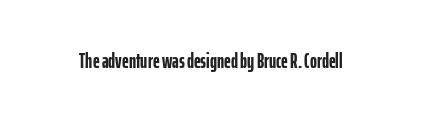
The letterforms sit shoulder to shoulder at normal distance. These lines were composed using upright roman letters. Check the space under the baseline: it is left empty. The sample has been set heavy, in full bold.
